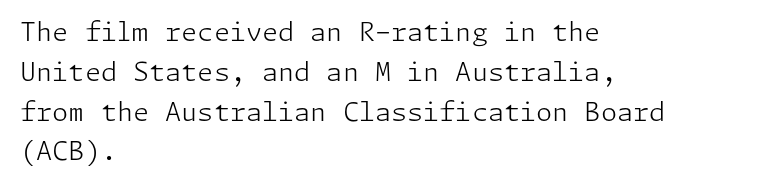
Q: Is the text bold? A: No.
Q: Is the text italic (slanted)? A: No, it is upright.
Q: Is the text underlined? A: No.
Q: How is the paragraph aligned? A: Left-aligned.
Q: Is the spacing between letters normal or unusually wide? A: Normal.
Q: Is the spacing between lines tight, normal or loose? A: Normal.
